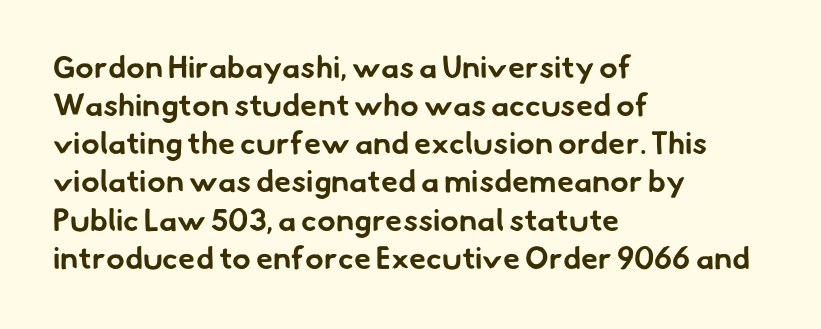
Q: Is the text bold? A: Yes.
Q: Is the typeface a serif or a sans-serif typeface? A: Sans-serif.
Q: Is the text underlined? A: No.
Q: How is the paragraph aligned? A: Left-aligned.
Q: Is the spacing between letters normal or unusually wide? A: Normal.
Q: Width (condensed, normal, or wide)? A: Normal.
Q: Stroke contrast? A: Low.
Q: x-height? A: Small.
Q: Monospaced? A: No.
